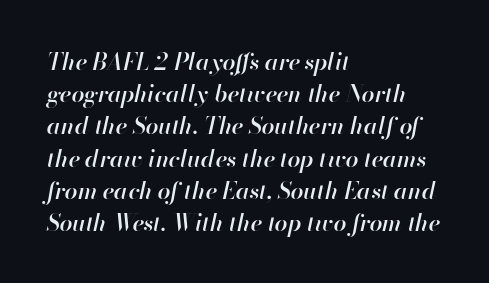
Q: Is the text bold? A: Semi-bold.
Q: Is the text italic (slanted)? A: Yes, it leans right by about 13 degrees.
Q: Is the text underlined? A: No.
Q: How is the paragraph aligned? A: Left-aligned.
Q: Is the spacing between letters normal or unusually wide? A: Normal.
Q: Is the spacing between lines tight, normal or loose? A: Normal.
